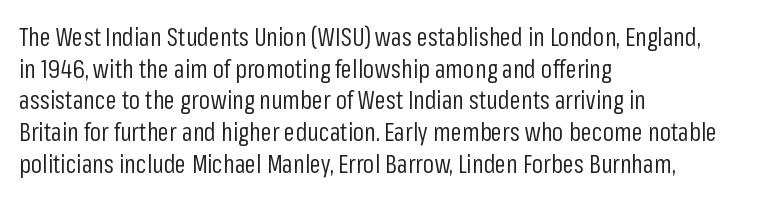
The characters are drawn with everyday or finer stroke widths. The string is rendered with underlining switched off. Leading matches the norm, producing a regular column. This sample uses plain, unmodified letter spacing.
